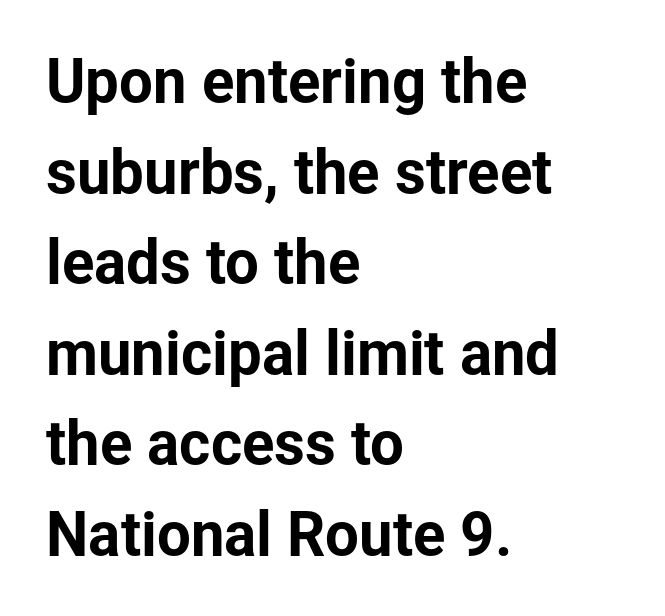
The image shows 60 px sans-serif type, upright; set left-aligned, normal line spacing (1.51x), normal letter spacing, not underlined; low stroke contrast and a medium x-height.
